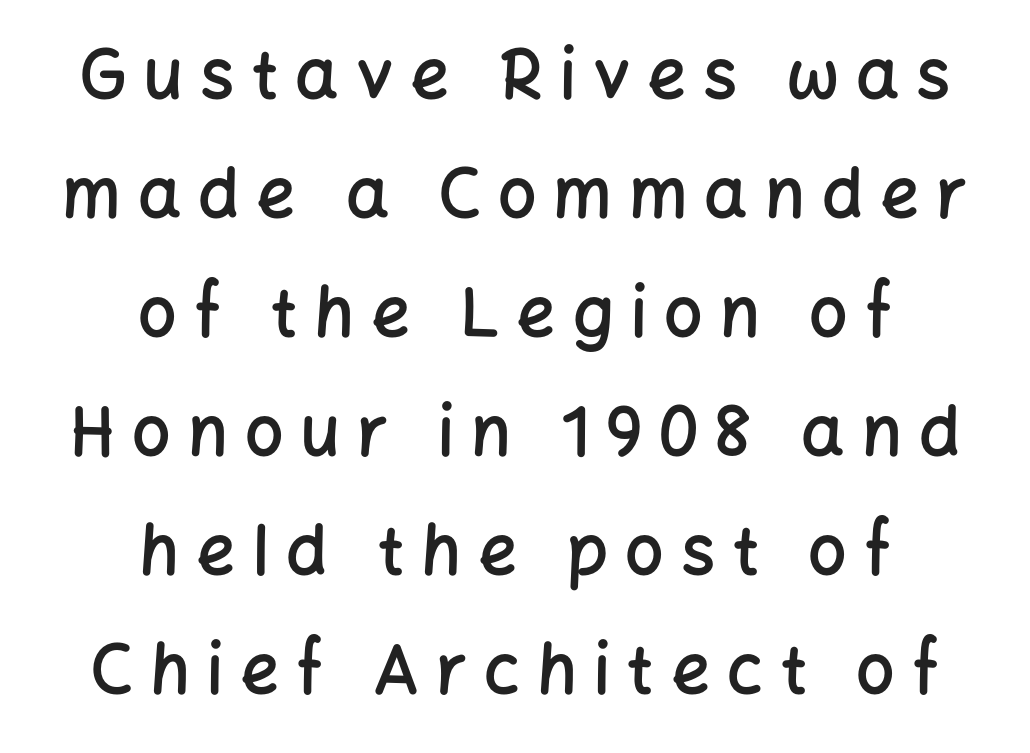
The lines in this sample share a center point and differ in where they start and stop. This sample uses a sans-serif face. The letters stand upright; this is a roman face. Glance below the letters and you will spot only blank space.
